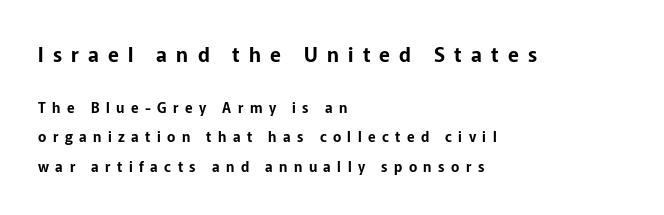
Q: Is the text italic (slanted)? A: No, it is upright.
Q: Is the text underlined? A: No.
Q: How is the paragraph aligned? A: Left-aligned.
Q: Is the spacing between letters normal or unusually wide? A: Unusually wide.
Q: Is the spacing between lines tight, normal or loose? A: Loose.
Q: Which block of text is set in a larger size, the first (top) or the second (bottom)? A: The first (top) one.
